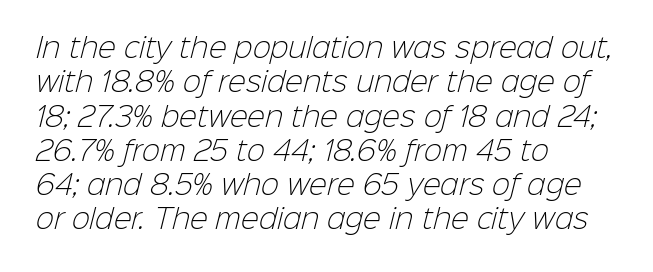
Q: Is the text bold? A: No.
Q: Is the text underlined? A: No.
Q: How is the paragraph aligned? A: Left-aligned.
Q: Is the spacing between letters normal or unusually wide? A: Normal.
Q: Is the spacing between lines tight, normal or loose? A: Normal.
